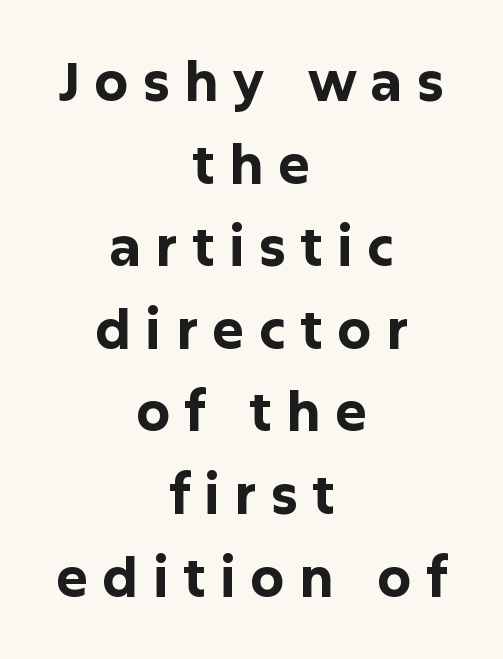
The image shows 54 px bold sans-serif type, upright; set centered, normal line spacing (1.53x), unusually wide letter spacing (+0.26 em), not underlined; low stroke contrast and a medium x-height.
